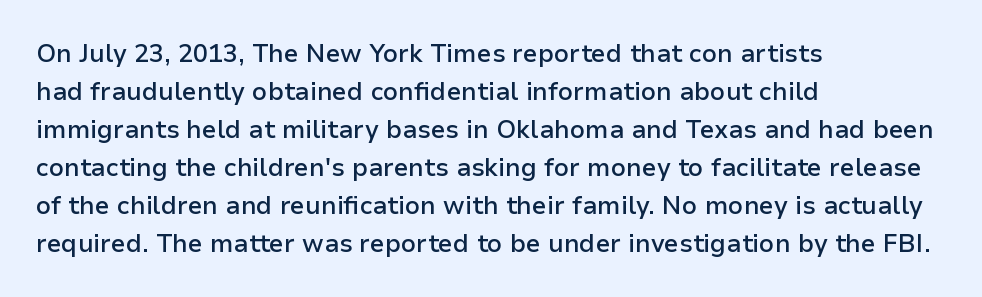
Q: Is the text bold? A: Semi-bold.
Q: Is the text italic (slanted)? A: No, it is upright.
Q: Is the text underlined? A: No.
Q: How is the paragraph aligned? A: Left-aligned.
Q: Is the spacing between letters normal or unusually wide? A: Normal.
Q: Is the spacing between lines tight, normal or loose? A: Normal.
